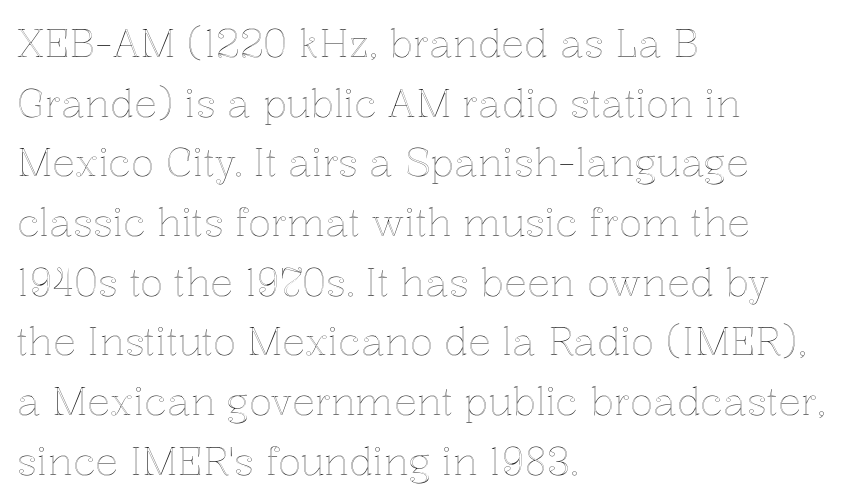
{"italic": "no", "width": "normal", "x_height": "medium", "monospaced": "no", "underline": "no", "align": "left", "line_spacing": "normal", "line_spacing_ratio": 1.57, "letter_spacing": "normal", "letter_spacing_em": 0.0, "glyph_px": 38}
